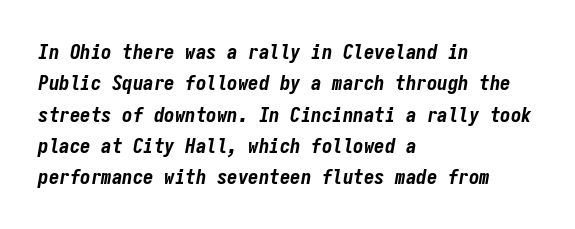
{"italic": "yes", "lean": "right", "slant_degrees": 9, "bold": "yes", "underline": "no", "align": "left", "line_spacing": "normal", "line_spacing_ratio": 1.49, "letter_spacing": "normal", "letter_spacing_em": 0.0, "glyph_px": 21}
